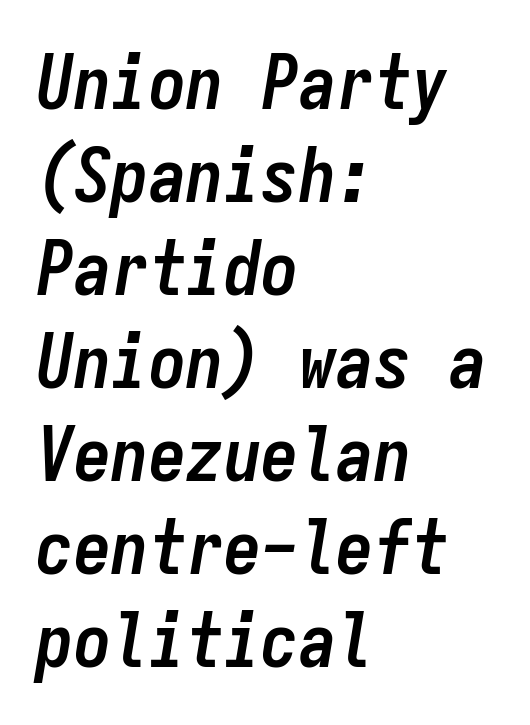
Q: Is the text bold? A: Yes.
Q: Is the text italic (slanted)? A: Yes, it leans right by about 9 degrees.
Q: Is the text underlined? A: No.
Q: How is the paragraph aligned? A: Left-aligned.
Q: Is the spacing between letters normal or unusually wide? A: Normal.
Q: Width (condensed, normal, or wide)? A: Condensed.
Q: Stroke contrast? A: Low.
Q: x-height? A: Medium.
Q: Monospaced? A: Yes.
